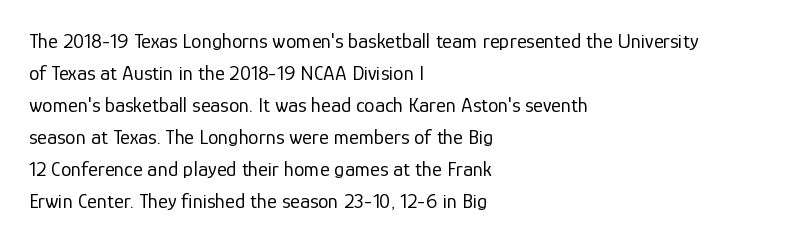
Vertical strokes here are truly vertical. The paragraph has a hard left edge and a soft right edge. The rendering uses a moderate line-height, typical for paragraphs. The cut favours lightness, reaching ordinary text weight at its darkest.
